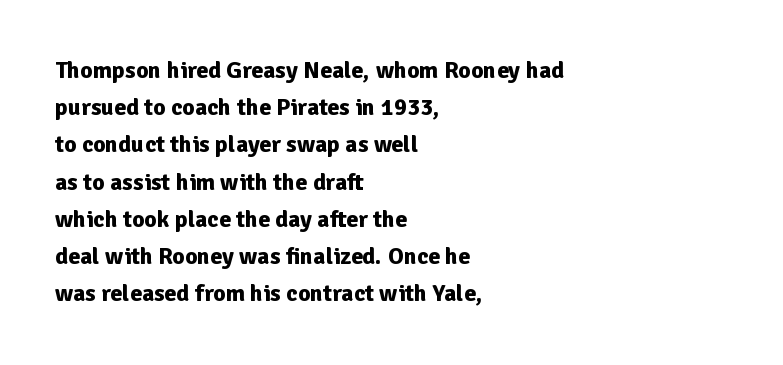
The image shows 24 px bold type, upright; set left-aligned, normal line spacing (1.55x), normal letter spacing, not underlined.
